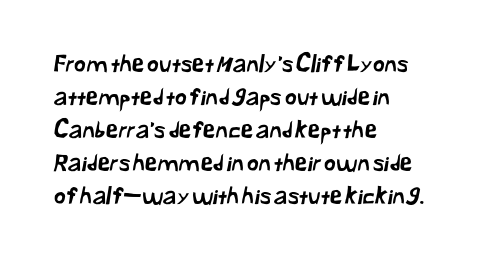
The image shows 23 px text type; set left-aligned, normal line spacing (1.44x), normal letter spacing, not underlined.
